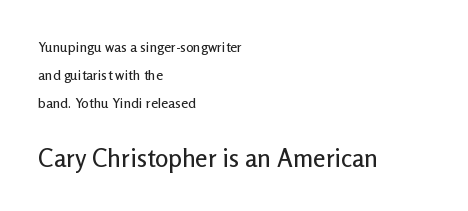
Line spacing here is loose. This sample uses an upright cut, with every glyph sitting square on the baseline. You get the small type first, then a jump to larger type. Casual observation: everything's shoved over to the left. The line texture is even and compact thanks to regular tracking. Underlining? Definitely not there.
